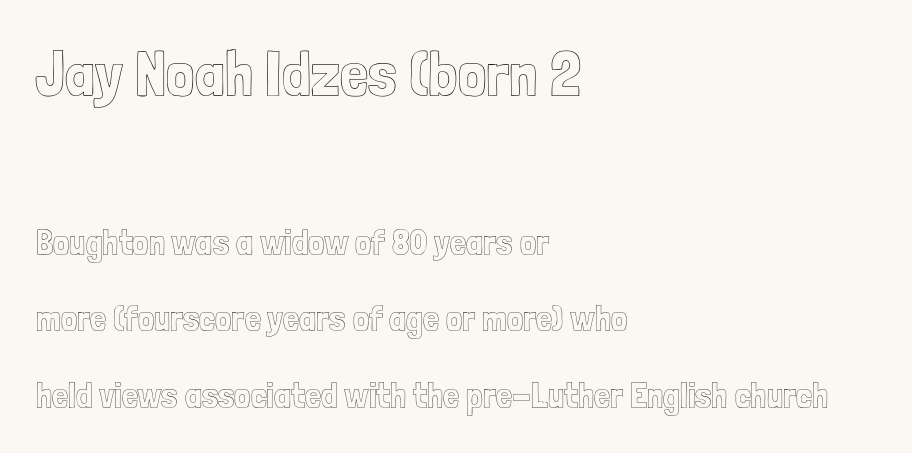
{"italic": "no", "width": "condensed", "x_height": "medium", "monospaced": "no", "underline": "no", "align": "left", "line_spacing": "loose", "line_spacing_ratio": 2.12, "letter_spacing": "normal", "letter_spacing_em": 0.0, "larger_block": "first", "size_ratio": 1.75, "glyph_px": 63}
